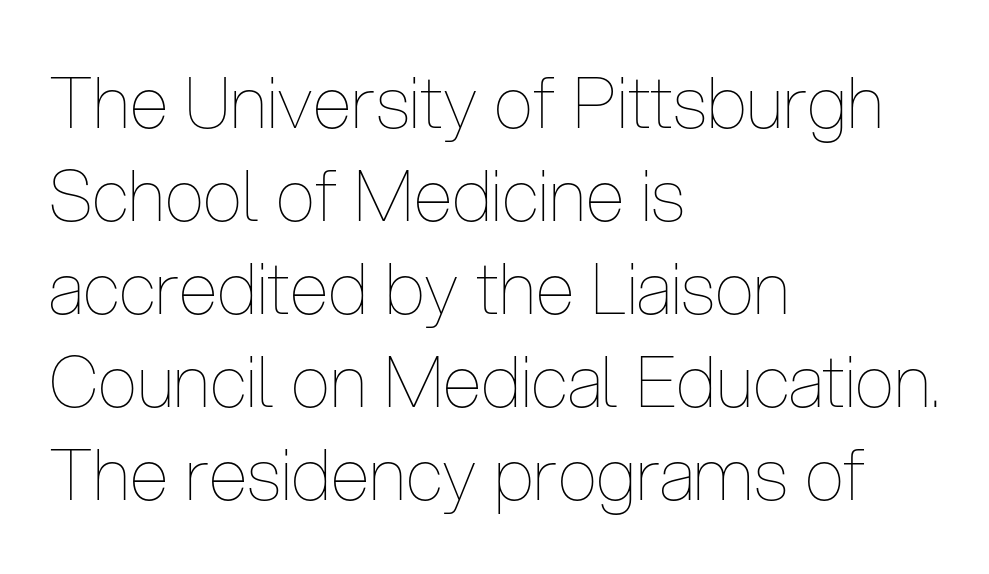
The typesetter chose a ragged-right arrangement here. Is the letter spacing exaggerated? No — it looks like the ordinary default. Type without underlining. If you drew a line through each stem, it would be perfectly vertical.
